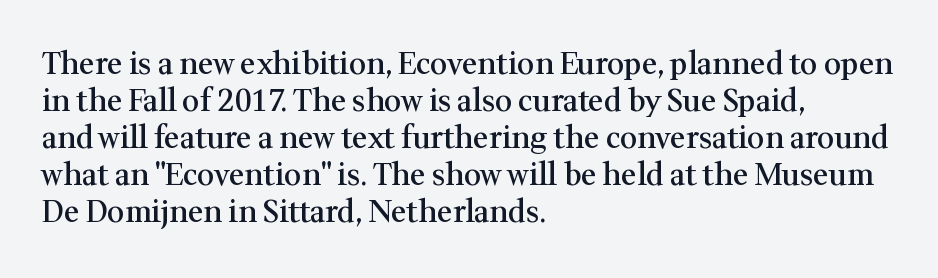
{"serif": "yes", "italic": "no", "bold": "semi", "weight": "semibold", "width": "normal", "stroke_contrast": "medium", "x_height": "medium", "monospaced": "no", "underline": "no", "align": "left", "line_spacing_ratio": 1.23, "letter_spacing": "normal", "letter_spacing_em": 0.0, "glyph_px": 30}
